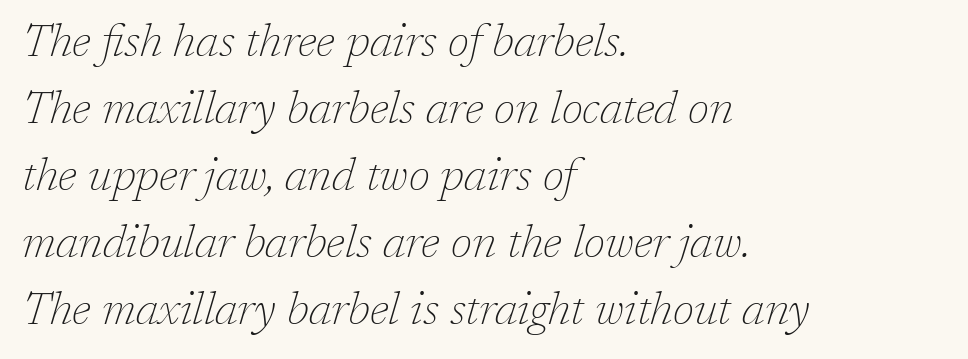
Q: Is the text bold? A: No.
Q: Is the text italic (slanted)? A: Yes, it leans right by about 17 degrees.
Q: Is the typeface a serif or a sans-serif typeface? A: Serif.
Q: Is the text underlined? A: No.
Q: How is the paragraph aligned? A: Left-aligned.
Q: Is the spacing between letters normal or unusually wide? A: Normal.
Q: Is the spacing between lines tight, normal or loose? A: Normal.
Q: Width (condensed, normal, or wide)? A: Normal.
Q: Stroke contrast? A: Low.
Q: x-height? A: Medium.
Q: Monospaced? A: No.
